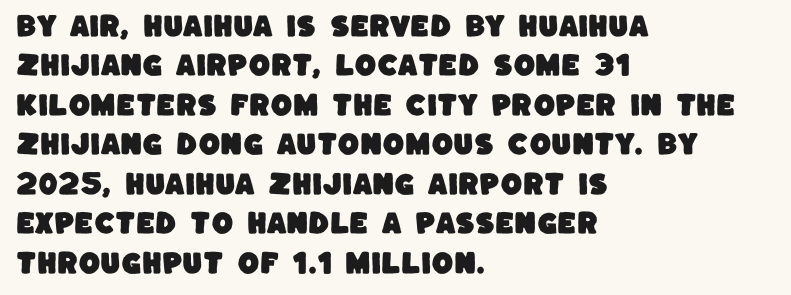
Q: Is the text underlined? A: No.
Q: How is the paragraph aligned? A: Left-aligned.
Q: Is the spacing between letters normal or unusually wide? A: Normal.
Q: Is the spacing between lines tight, normal or loose? A: Normal.
